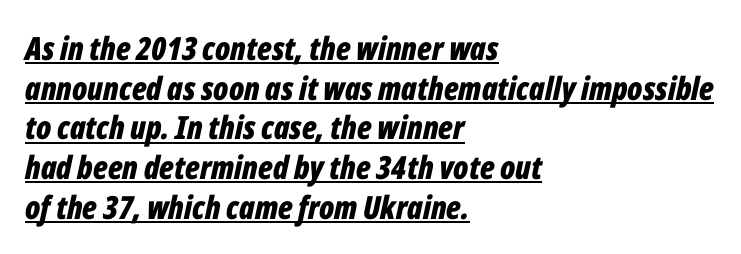
{"italic": "yes", "lean": "right", "slant_degrees": 12, "bold": "yes", "weight": "bold", "width": "condensed", "stroke_contrast": "low", "x_height": "medium", "monospaced": "no", "underline": "yes", "align": "left", "line_spacing_ratio": 1.24, "letter_spacing": "normal", "letter_spacing_em": 0.0, "glyph_px": 32}
